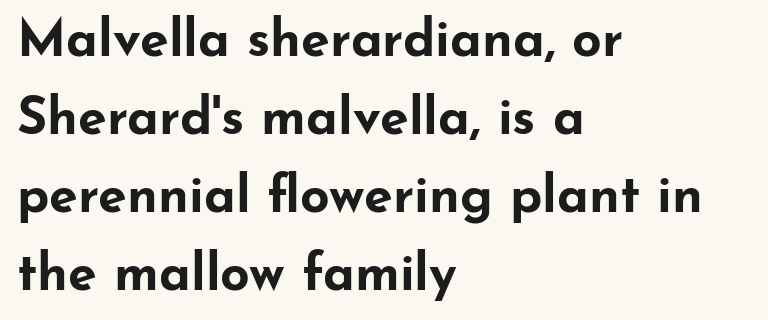
Plain, unruled lines of type. Thick stems and heavy bowls — unmistakably bold. This sample uses a sans-serif face. Compared with a centered layout, this one pins lines to the left instead.
